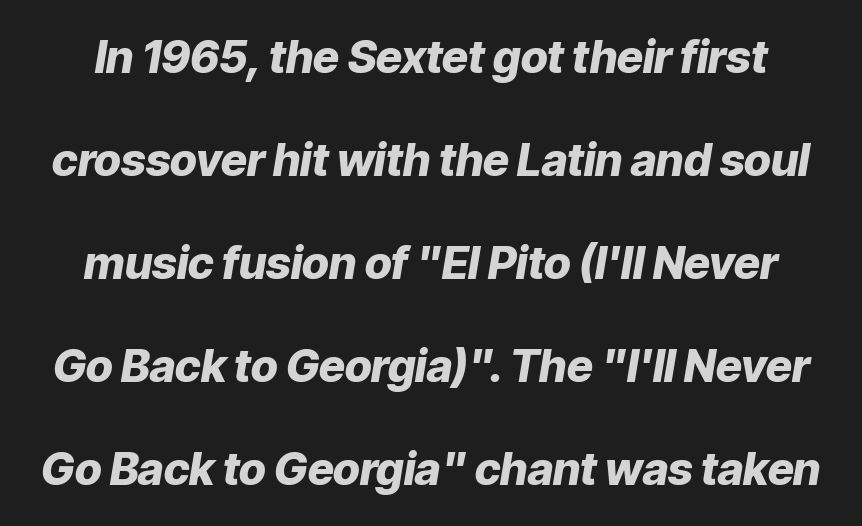
Stroke thickness is high; the sample reads as a true bold. A typesetter would call this proportional, since set widths differ per character. Slant detected: the letters are inclined. Glance below the letters and you will spot only blank space. Compared with typical body copy, the letter spacing here is the same. Airy leading.
